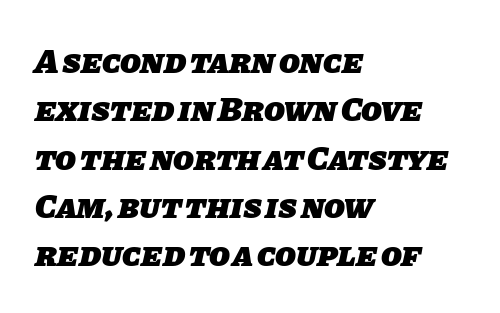
The image shows 34 px heavy type; set left-aligned, normal line spacing (1.42x), normal letter spacing, not underlined; low stroke contrast and a large x-height.
